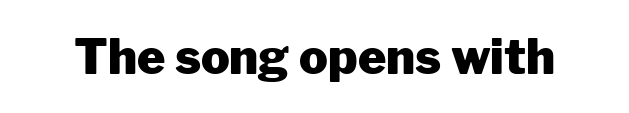
The image shows 48 px heavy sans-serif type, upright; set normal letter spacing, not underlined; low stroke contrast and a medium x-height.
